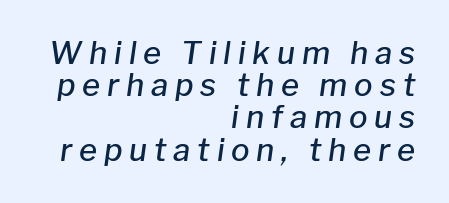
This sample has the flowing, uneven cadence of proportional lettering. Notice the strokes are somewhat thickened but not fully heavy: this is a semibold. Compared with typical paragraphs, the rows here are closer together. Every row of glyphs terminates at an identical x-position on the right. Would a proofreader flag this as italicized? Yes. Type without underlining.
